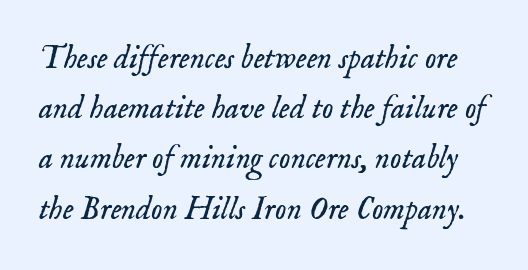
Each letter keeps its own natural width here, so spacing adapts to shape. A serif font was chosen for this passage. The space beneath each line is pristine and unruled. The glyphs look as if they've been sheared to an angle. Words appear dense and cohesive because spacing is normal.
